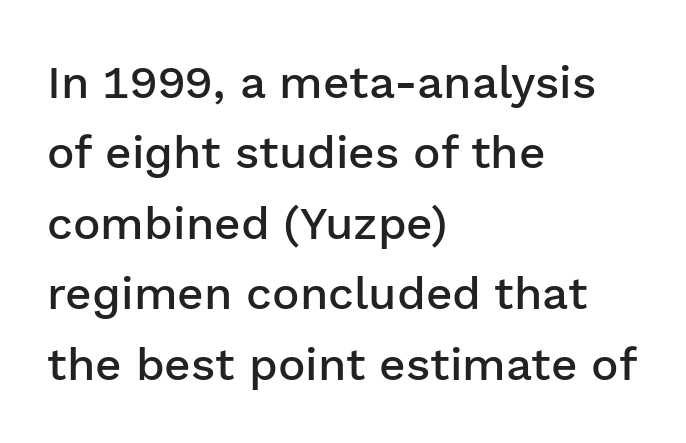
Q: Is the text bold? A: Semi-bold.
Q: Is the text italic (slanted)? A: No, it is upright.
Q: Is the typeface a serif or a sans-serif typeface? A: Sans-serif.
Q: Is the text underlined? A: No.
Q: How is the paragraph aligned? A: Left-aligned.
Q: Is the spacing between letters normal or unusually wide? A: Normal.
Q: Is the spacing between lines tight, normal or loose? A: Normal.
Q: Width (condensed, normal, or wide)? A: Normal.
Q: Stroke contrast? A: Low.
Q: x-height? A: Medium.
Q: Monospaced? A: No.
